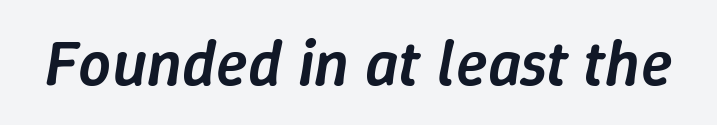
Q: Is the text bold? A: Semi-bold.
Q: Is the text italic (slanted)? A: Yes, it leans right by about 9 degrees.
Q: Is the text underlined? A: No.
Q: Is the spacing between letters normal or unusually wide? A: Normal.
Q: Width (condensed, normal, or wide)? A: Normal.
Q: Stroke contrast? A: Low.
Q: x-height? A: Medium.
Q: Monospaced? A: No.
